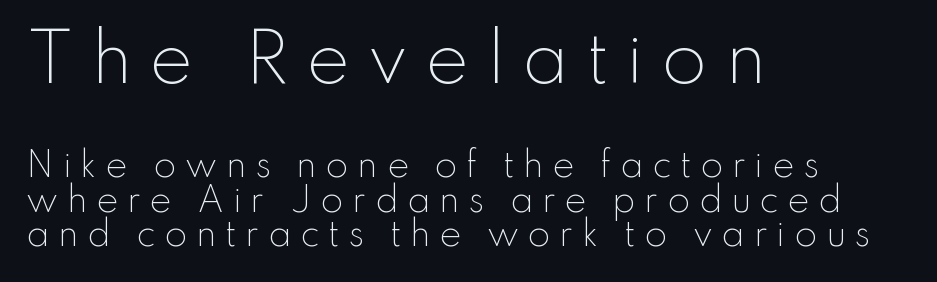
{"serif": "no", "italic": "no", "bold": "no", "weight": "light", "width": "normal", "stroke_contrast": "low", "x_height": "small", "monospaced": "no", "underline": "no", "align": "left", "line_spacing": "tight", "line_spacing_ratio": 1.05, "letter_spacing": "wide", "letter_spacing_em": 0.26, "larger_block": "first", "size_ratio": 2.0, "glyph_px": 66}
